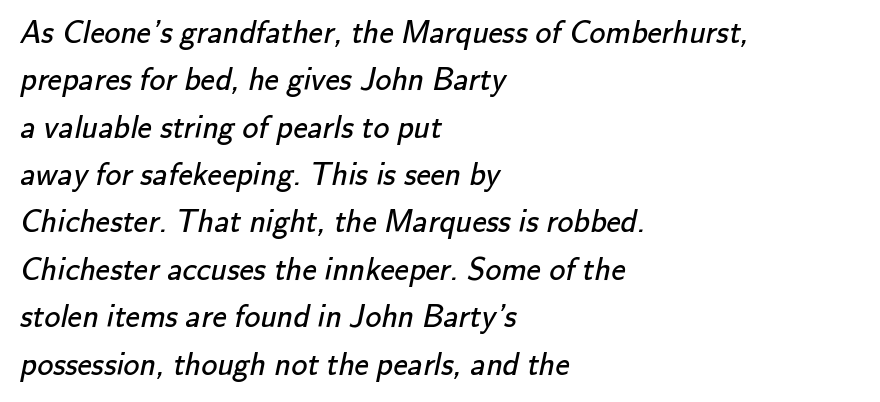
Q: Is the text bold? A: No.
Q: Is the typeface a serif or a sans-serif typeface? A: Sans-serif.
Q: Is the text underlined? A: No.
Q: How is the paragraph aligned? A: Left-aligned.
Q: Is the spacing between letters normal or unusually wide? A: Normal.
Q: Is the spacing between lines tight, normal or loose? A: Normal.
Q: Width (condensed, normal, or wide)? A: Normal.
Q: Stroke contrast? A: Low.
Q: x-height? A: Small.
Q: Monospaced? A: No.
